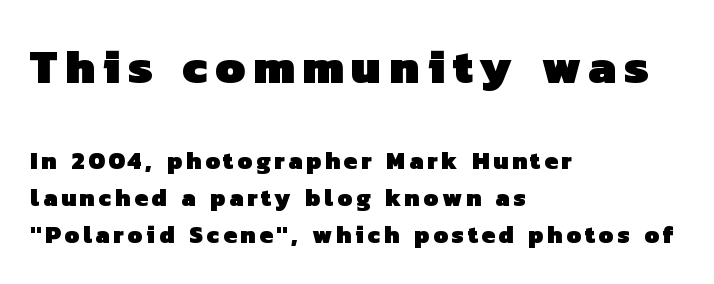
{"serif": "no", "bold": "yes", "weight": "heavy", "width": "normal", "stroke_contrast": "low", "x_height": "medium", "monospaced": "no", "underline": "no", "align": "left", "line_spacing": "normal", "line_spacing_ratio": 1.54, "larger_block": "first", "size_ratio": 2.0, "glyph_px": 48}
